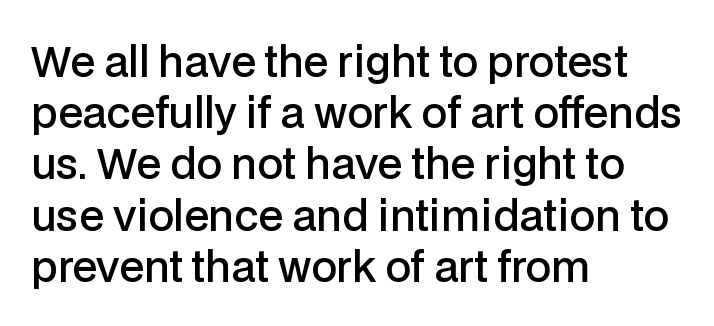
{"serif": "no", "italic": "no", "bold": "semi", "weight": "semibold", "width": "normal", "stroke_contrast": "low", "x_height": "medium", "monospaced": "no", "underline": "no", "align": "left", "line_spacing": "normal", "line_spacing_ratio": 1.25, "letter_spacing": "normal", "letter_spacing_em": 0.0, "glyph_px": 41}
